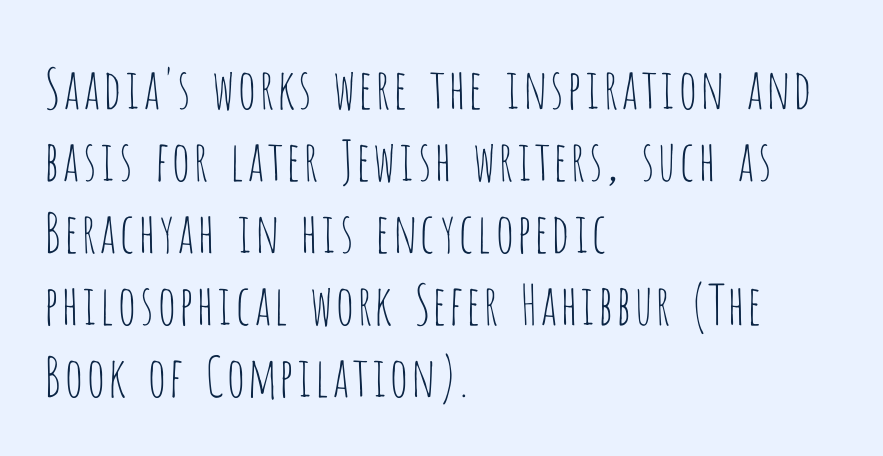
Q: Is the text bold? A: No.
Q: Is the text italic (slanted)? A: No, it is upright.
Q: Is the typeface a serif or a sans-serif typeface? A: Sans-serif.
Q: Is the text underlined? A: No.
Q: How is the paragraph aligned? A: Left-aligned.
Q: Is the spacing between letters normal or unusually wide? A: Normal.
Q: Is the spacing between lines tight, normal or loose? A: Normal.
Q: Width (condensed, normal, or wide)? A: Condensed.
Q: Stroke contrast? A: Low.
Q: x-height? A: Large.
Q: Monospaced? A: No.
